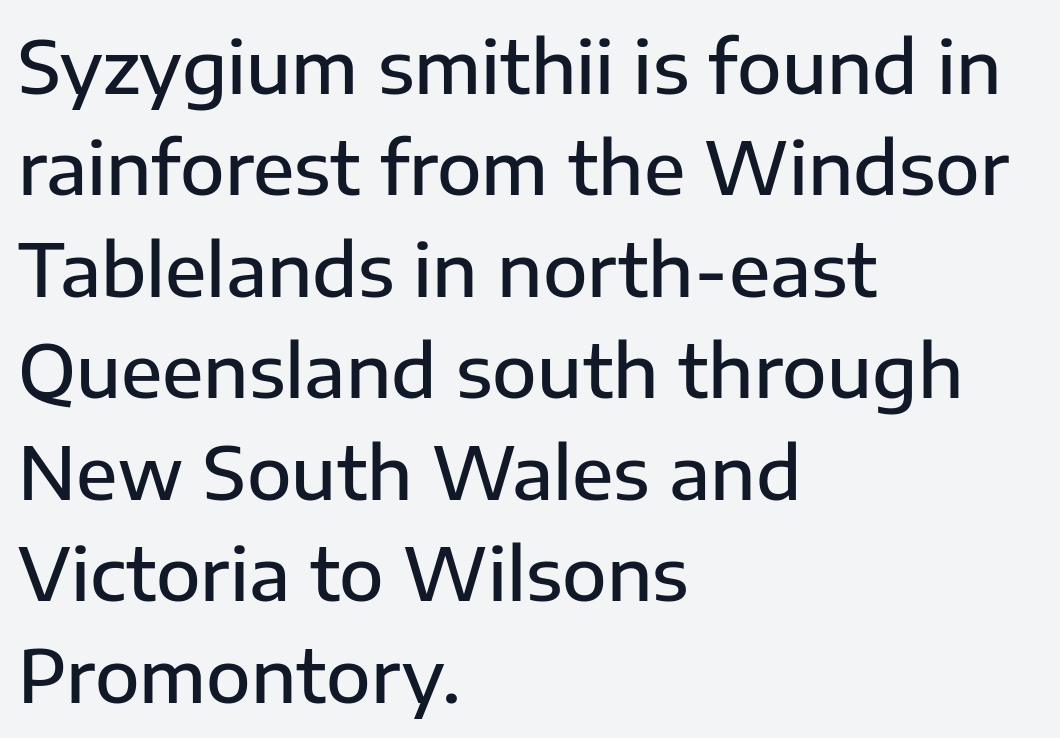
The lines in this sample share a left origin and differ only in where they stop. Quick note: not italic, upright. Slightly chunky letters — semibold, I'd say, not full bold. Words appear dense and cohesive because spacing is normal. The designer left line spacing at the default.
